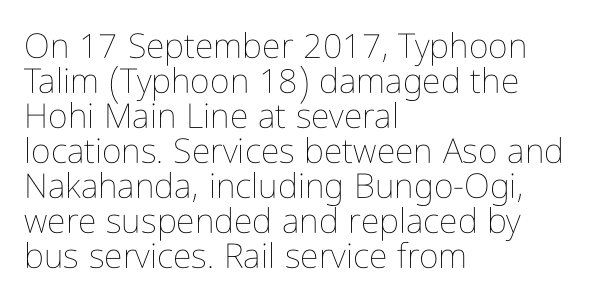
{"italic": "no", "bold": "no", "weight": "thin", "width": "condensed", "stroke_contrast": "low", "x_height": "medium", "monospaced": "no", "underline": "no", "align": "left", "line_spacing": "tight", "line_spacing_ratio": 1.03, "letter_spacing": "normal", "letter_spacing_em": 0.0, "glyph_px": 34}
